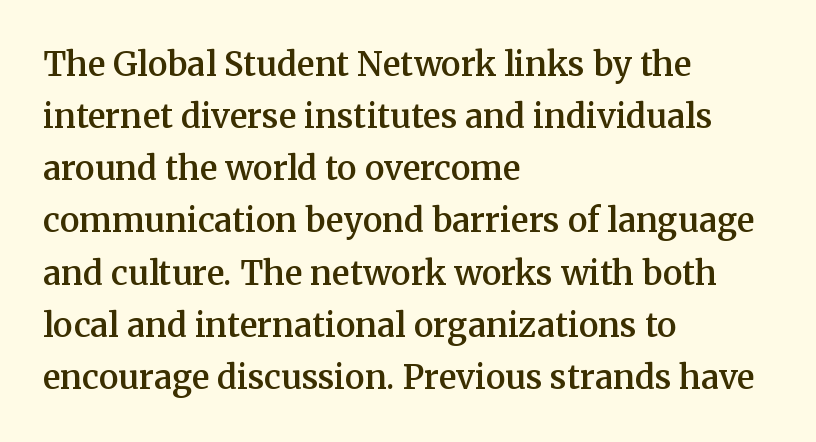
Set as a demibold, roughly 600 on the weight scale. Underline: absent. Note the varied advance widths — an 'i' is clearly narrower than an 'm'. Style check: upright. Serif or sans? Serif — the stroke terminals have little feet.
